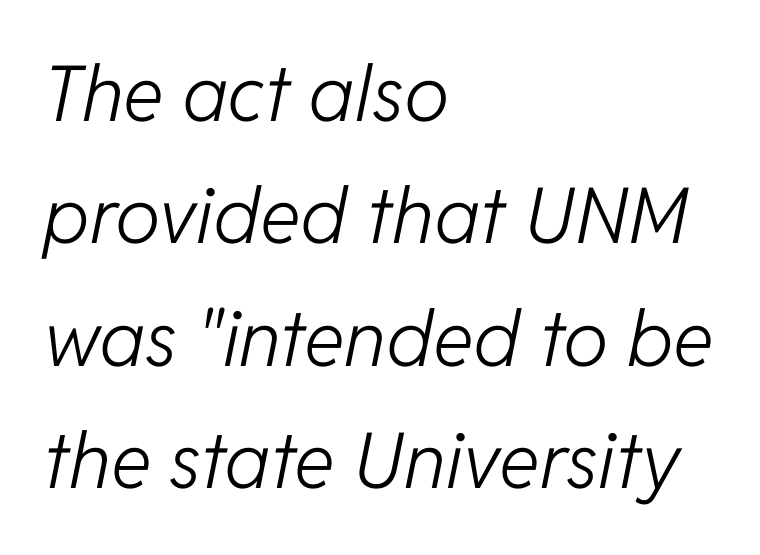
Q: Is the text bold? A: No.
Q: Is the text italic (slanted)? A: Yes, it leans right by about 11 degrees.
Q: Is the text underlined? A: No.
Q: How is the paragraph aligned? A: Left-aligned.
Q: Is the spacing between letters normal or unusually wide? A: Normal.
Q: Is the spacing between lines tight, normal or loose? A: Normal.
Q: Width (condensed, normal, or wide)? A: Normal.
Q: Stroke contrast? A: Low.
Q: x-height? A: Medium.
Q: Monospaced? A: No.
